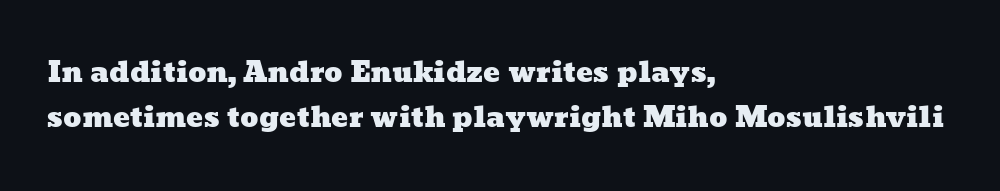
Q: Is the text underlined? A: No.
Q: How is the paragraph aligned? A: Left-aligned.
Q: Is the spacing between letters normal or unusually wide? A: Normal.
Q: Is the spacing between lines tight, normal or loose? A: Normal.
Q: Width (condensed, normal, or wide)? A: Wide.
Q: Stroke contrast? A: Low.
Q: x-height? A: Medium.
Q: Monospaced? A: No.
